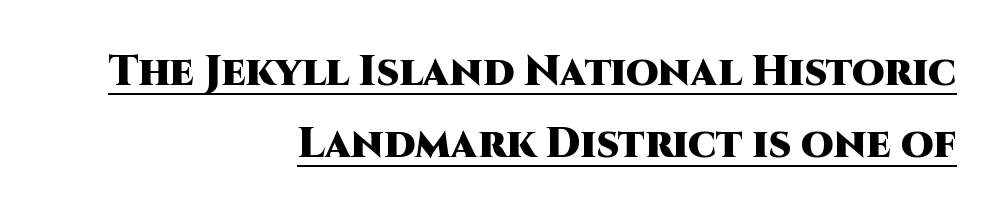
The image shows 42 px heavy sans-serif type, upright; set right-aligned, line spacing 1.72x, normal letter spacing, underlined; high stroke contrast and a large x-height.
